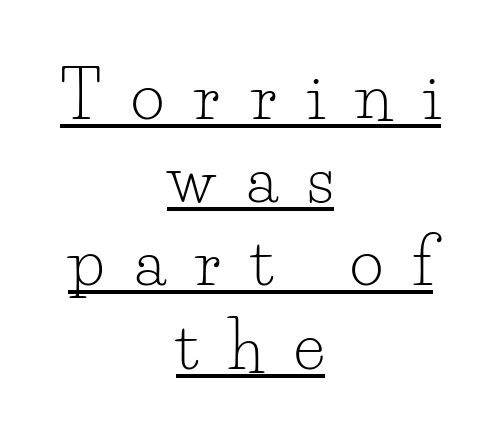
The image shows 65 px light serif type, upright; set centered, normal line spacing (1.28x), unusually wide letter spacing (+0.47 em), underlined; low stroke contrast and a small x-height.
